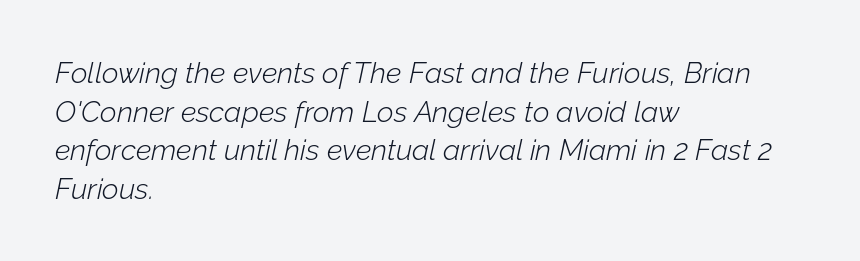
{"italic": "yes", "lean": "right", "slant_degrees": 12, "bold": "no", "weight": "light", "width": "normal", "stroke_contrast": "low", "x_height": "medium", "monospaced": "no", "underline": "no", "align": "left", "line_spacing": "normal", "line_spacing_ratio": 1.33, "letter_spacing": "normal", "letter_spacing_em": 0.0, "glyph_px": 29}
